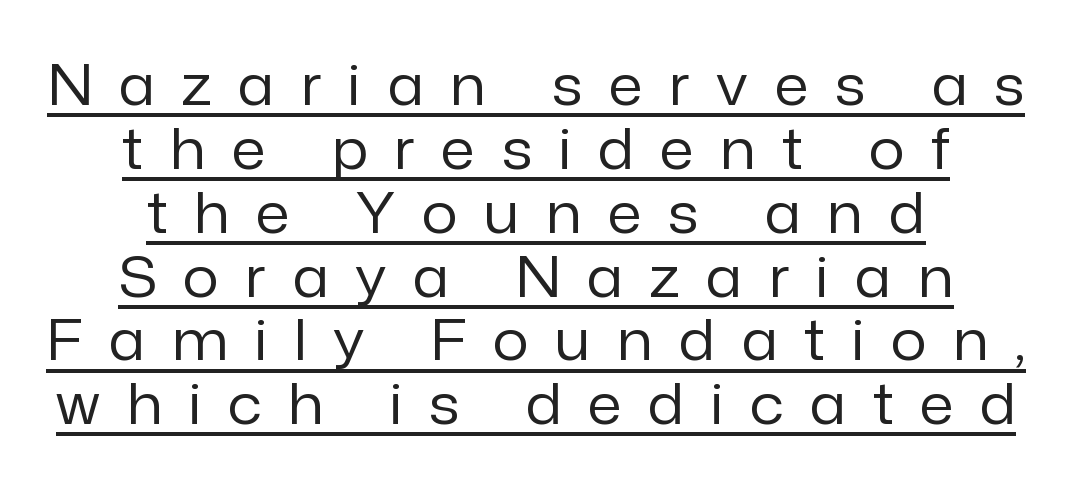
The image shows 56 px regular-weight sans-serif type, upright; set centered, tight line spacing (1.14x), unusually wide letter spacing (+0.48 em), underlined; low stroke contrast and a medium x-height.
